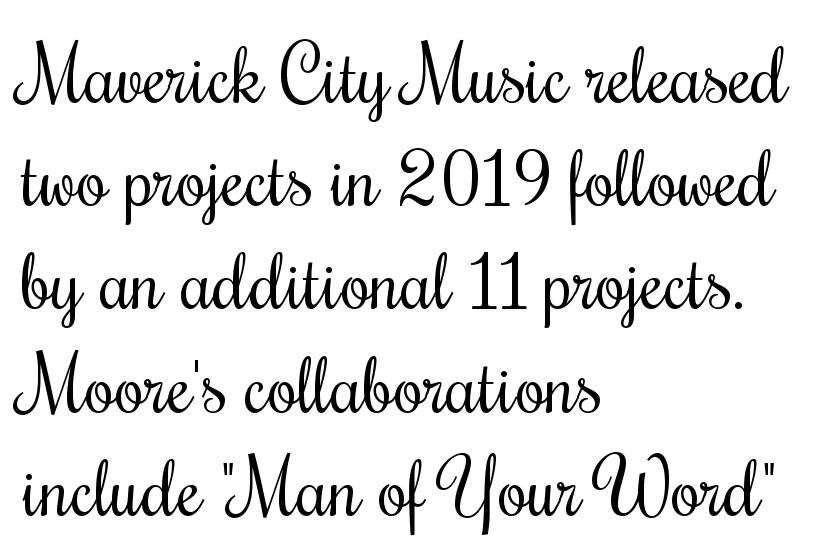
The image shows 77 px regular-weight, condensed type; set left-aligned, normal line spacing (1.34x), normal letter spacing, not underlined; medium stroke contrast and a small x-height.
